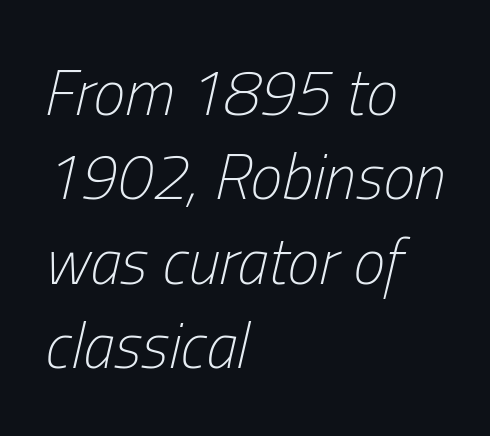
The image shows 64 px light, condensed type, italic (leaning right); set left-aligned, normal line spacing (1.32x), normal letter spacing, not underlined; low stroke contrast and a medium x-height.
